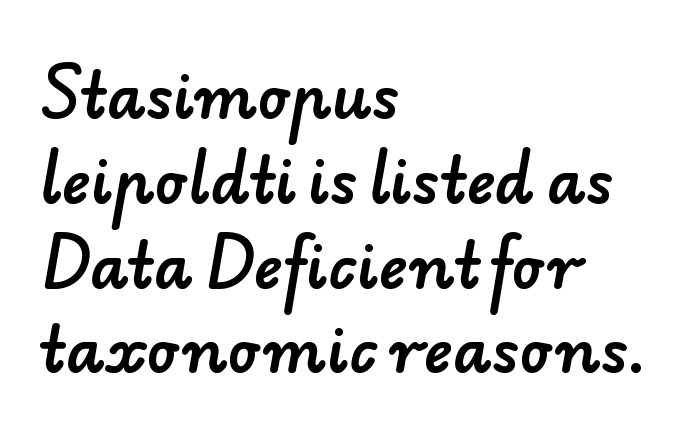
Q: Is the typeface a serif or a sans-serif typeface? A: Sans-serif.
Q: Is the text underlined? A: No.
Q: How is the paragraph aligned? A: Left-aligned.
Q: Is the spacing between letters normal or unusually wide? A: Normal.
Q: Is the spacing between lines tight, normal or loose? A: Normal.
Q: Width (condensed, normal, or wide)? A: Normal.
Q: Stroke contrast? A: Low.
Q: x-height? A: Small.
Q: Monospaced? A: No.
